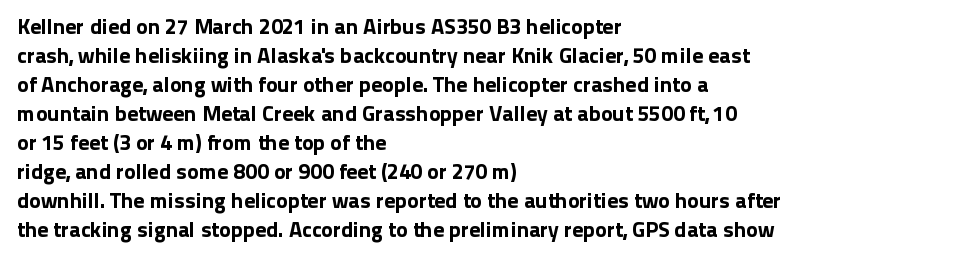
The image shows 22 px text type, upright; set left-aligned, normal line spacing (1.32x), normal letter spacing, not underlined.
